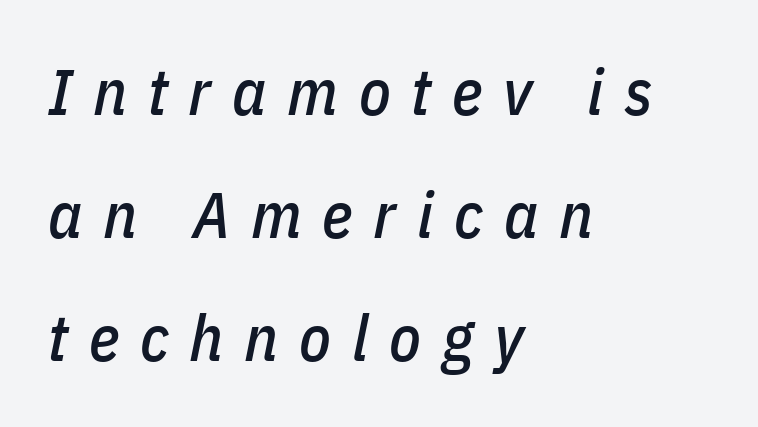
Compared with ordinary roman type, these characters are visibly tilted. The face used here is proportionally spaced, like ordinary book or web type. The rag falls on the right side of this text block. Honestly, the letter spacing is so wide it's the main thing you notice. The specimen omits any rule beneath the text block's lines.
